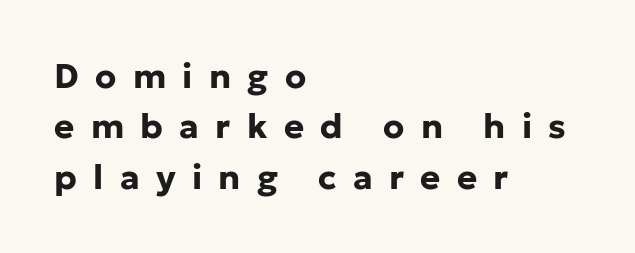
Vertical spacing — default. Here the glyphs are tracked loosely, breaking word shapes into spaced letters. Typographically, this falls in the sans-serif category. This is roman type, the default non-slanted kind. Line starts are locked; line ends wander. Note the varied advance widths — an 'i' is clearly narrower than an 'm'.
